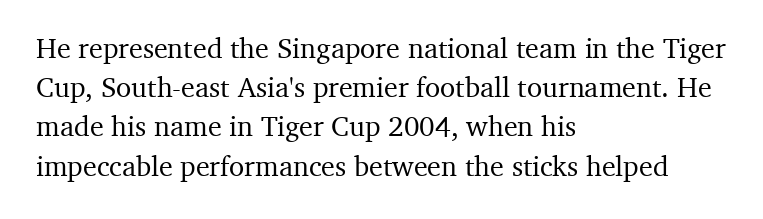
The image shows 28 px serif type, upright; set left-aligned, normal line spacing (1.4x), normal letter spacing, not underlined; medium stroke contrast and a medium x-height.
